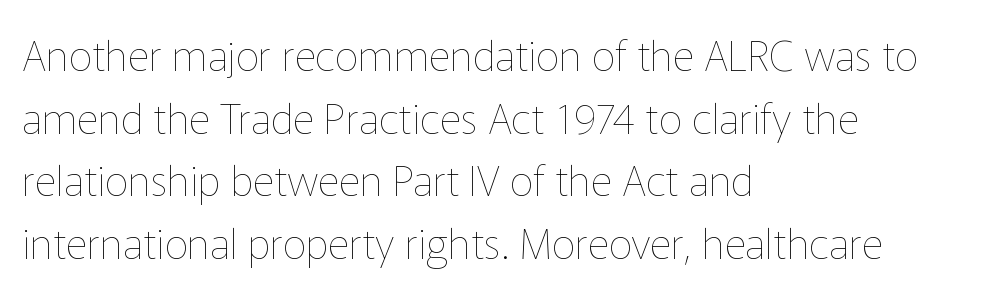
The image shows 42 px thin type, upright; set left-aligned, normal line spacing (1.49x), normal letter spacing, not underlined; low stroke contrast and a medium x-height.
